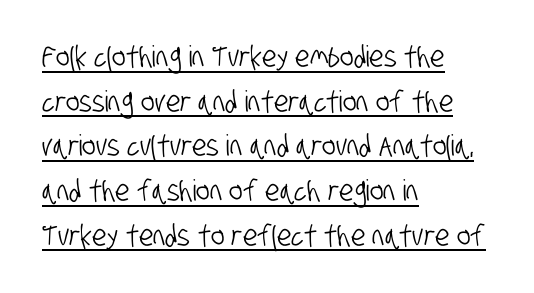
Q: Is the typeface a serif or a sans-serif typeface? A: Sans-serif.
Q: Is the text underlined? A: Yes.
Q: How is the paragraph aligned? A: Left-aligned.
Q: Is the spacing between letters normal or unusually wide? A: Normal.
Q: Is the spacing between lines tight, normal or loose? A: Normal.
Q: Width (condensed, normal, or wide)? A: Condensed.
Q: Stroke contrast? A: Low.
Q: x-height? A: Large.
Q: Monospaced? A: No.
